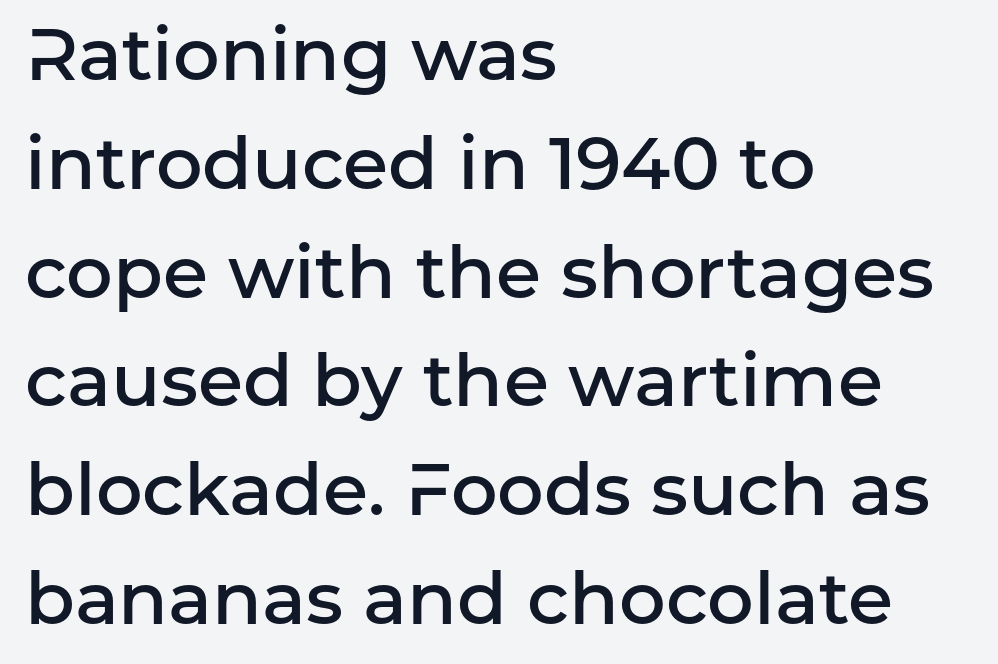
{"serif": "no", "italic": "no", "bold": "semi", "weight": "semibold", "width": "normal", "stroke_contrast": "low", "x_height": "medium", "monospaced": "no", "underline": "no", "align": "left", "line_spacing": "normal", "line_spacing_ratio": 1.49, "letter_spacing": "normal", "letter_spacing_em": 0.0, "glyph_px": 73}
